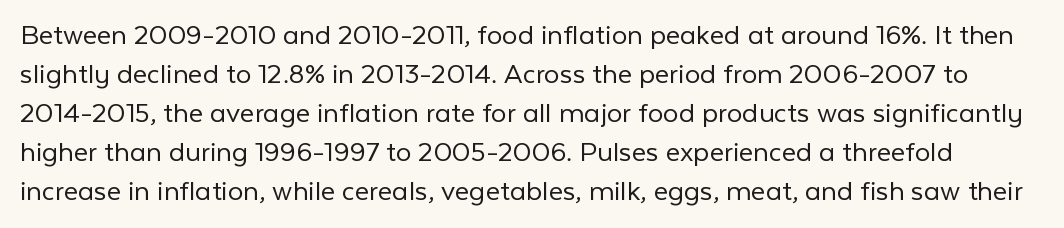
Q: Is the text bold? A: No.
Q: Is the text italic (slanted)? A: No, it is upright.
Q: Is the typeface a serif or a sans-serif typeface? A: Sans-serif.
Q: Is the text underlined? A: No.
Q: Is the spacing between letters normal or unusually wide? A: Normal.
Q: Is the spacing between lines tight, normal or loose? A: Normal.
Q: Width (condensed, normal, or wide)? A: Normal.
Q: Stroke contrast? A: Low.
Q: x-height? A: Medium.
Q: Monospaced? A: No.
